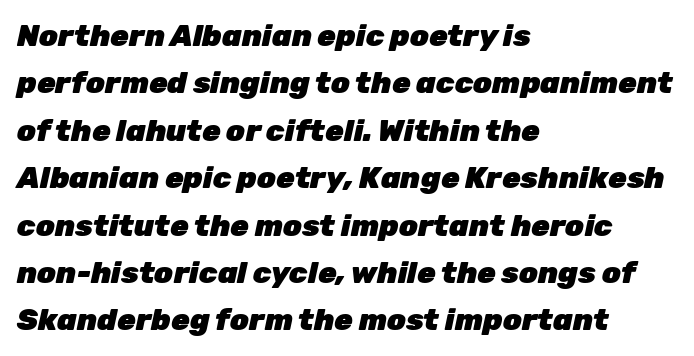
Heavy-handed strokes throughout: this text is bold. Nothing unusual about the tracking: characters are spaced as the font intends. Observe the lean: these are italic letterforms. Is there much room between lines? A standard amount, neither cramped nor airy. Layout note: lines flush left.
